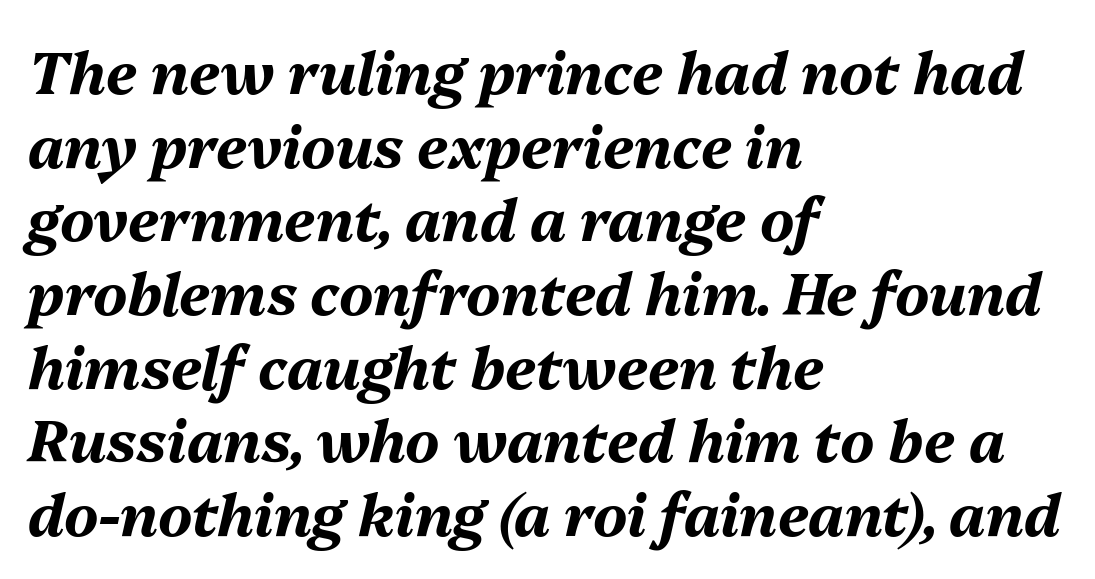
{"italic": "yes", "lean": "right", "slant_degrees": 13, "bold": "yes", "weight": "bold", "width": "normal", "stroke_contrast": "medium", "x_height": "medium", "monospaced": "no", "underline": "no", "align": "left", "line_spacing": "normal", "line_spacing_ratio": 1.27, "letter_spacing": "normal", "letter_spacing_em": 0.0, "glyph_px": 58}
